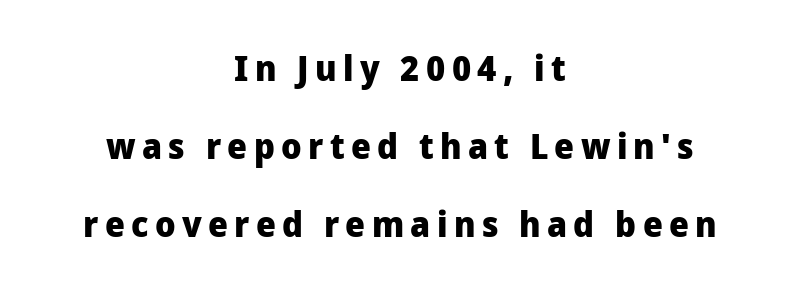
{"serif": "no", "italic": "no", "bold": "yes", "weight": "heavy", "width": "normal", "stroke_contrast": "low", "x_height": "medium", "monospaced": "no", "underline": "no", "align": "center", "line_spacing": "loose", "line_spacing_ratio": 2.23, "glyph_px": 35}
